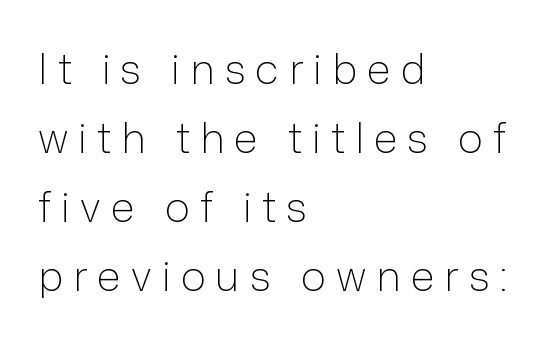
Descender tails drop into unmarked territory. No extra ink here — the face is not bold. To sum up the face: it is a sans, with no serifs. Tall strokes in this sample are plumb rather than angled. Visually the block forms a straight wall on the left and a jagged coastline on the right.
